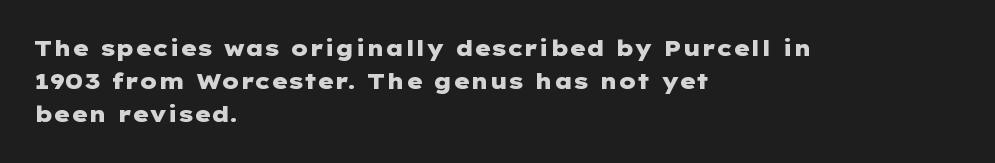
Q: Is the text bold? A: Yes.
Q: Is the text italic (slanted)? A: No, it is upright.
Q: Is the text underlined? A: No.
Q: How is the paragraph aligned? A: Left-aligned.
Q: Is the spacing between letters normal or unusually wide? A: Normal.
Q: Is the spacing between lines tight, normal or loose? A: Normal.
